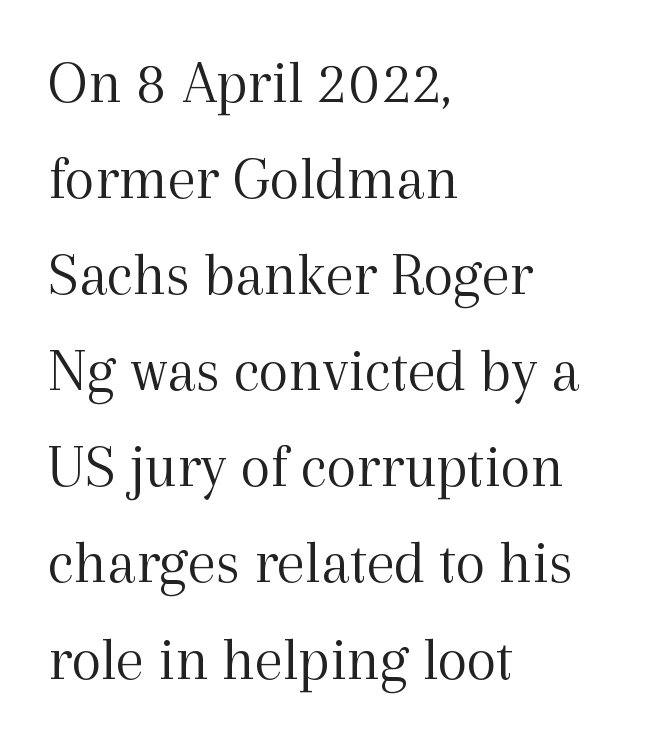
Q: Is the text bold? A: No.
Q: Is the text italic (slanted)? A: No, it is upright.
Q: Is the typeface a serif or a sans-serif typeface? A: Serif.
Q: Is the text underlined? A: No.
Q: How is the paragraph aligned? A: Left-aligned.
Q: Is the spacing between letters normal or unusually wide? A: Normal.
Q: Is the spacing between lines tight, normal or loose? A: Normal.
Q: Width (condensed, normal, or wide)? A: Normal.
Q: x-height? A: Medium.
Q: Monospaced? A: No.
